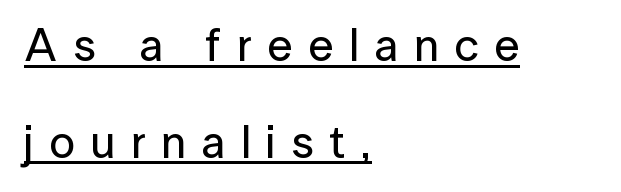
A typesetter would call this heavily tracked-out type. Notice how a bar underscores the lettering throughout. Horizontal bands of white between lines are thick stripes. These lines are composed in type without serifs.
